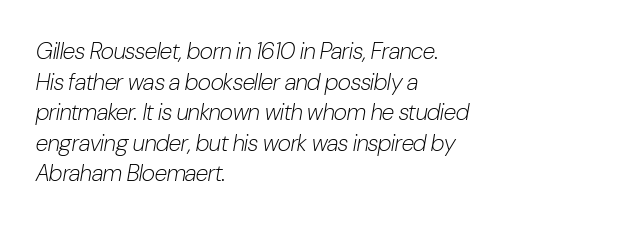
A typesetter would mark this as italic. The space between consecutive lines is moderate. Layout note: lines flush left. Is this a heavy cut? Hardly; it is regular or lighter. Bare-footed words on every line.
